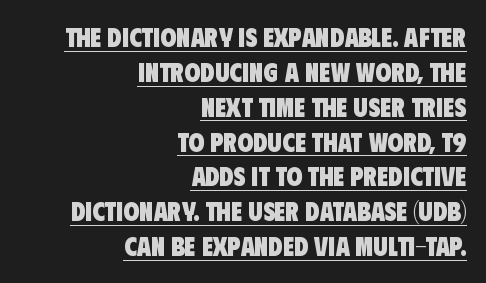
The image shows 26 px bold type; set right-aligned, normal line spacing (1.34x), normal letter spacing, underlined.
